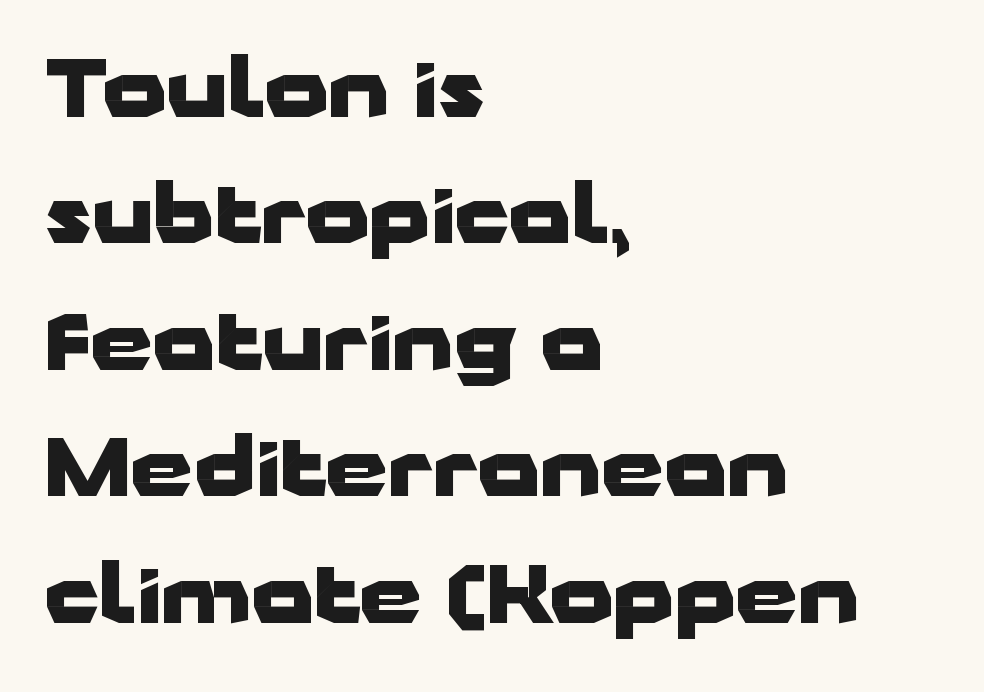
Q: Is the text bold? A: Yes.
Q: Is the text italic (slanted)? A: No, it is upright.
Q: Is the typeface a serif or a sans-serif typeface? A: Sans-serif.
Q: Is the text underlined? A: No.
Q: How is the paragraph aligned? A: Left-aligned.
Q: Is the spacing between letters normal or unusually wide? A: Normal.
Q: Is the spacing between lines tight, normal or loose? A: Normal.
Q: Width (condensed, normal, or wide)? A: Wide.
Q: Stroke contrast? A: Low.
Q: x-height? A: Medium.
Q: Monospaced? A: No.
